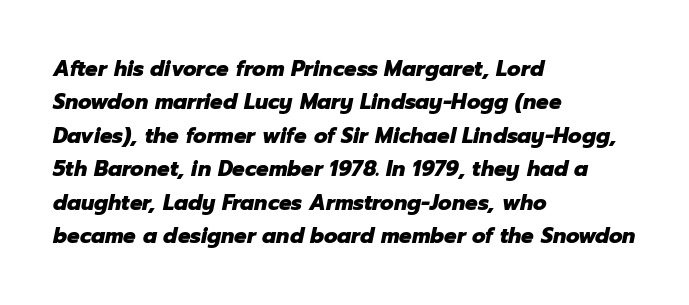
The image shows 21 px bold type, italic (leaning right); set left-aligned, normal line spacing (1.59x), normal letter spacing, not underlined.
